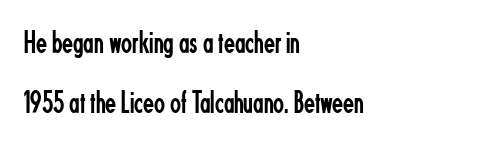
How are the letters spaced? Ordinarily, with no added tracking. The lines are quadded left. The passage shown is typed in a proportional face where columns would drift. This rendering features lettering with no underline. What kind of face is this? One without serifs — a sans. These glyphs show unthickened strokes, regular width or finer.
